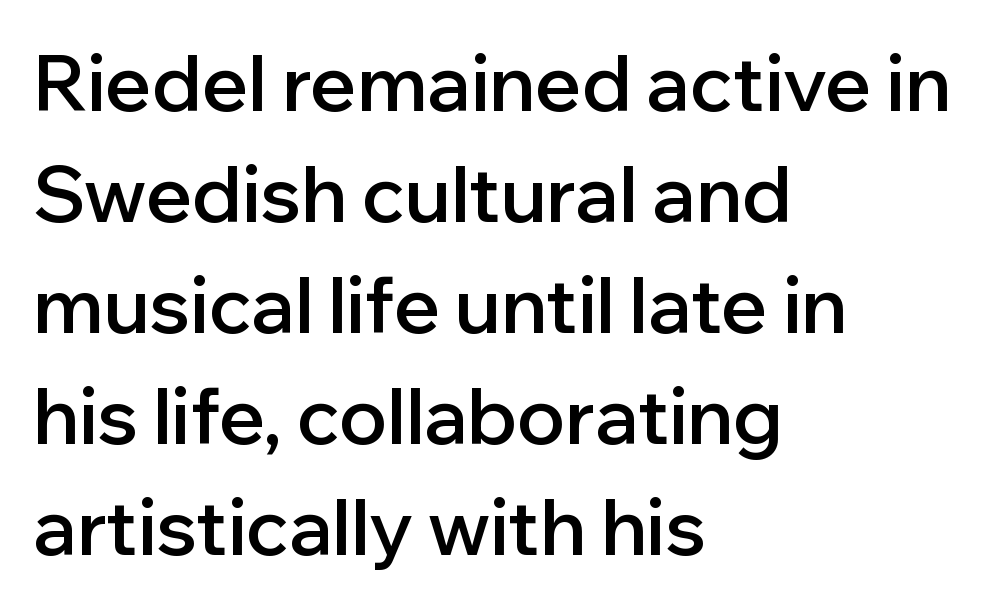
The lines in this sample share a left origin and differ only in where they stop. The type is set solid horizontally, with unmodified tracking. Regarding leading, the lines here are spaced in the standard way. The typeface chosen for these lines omits serifs. Nobody drew a line under any word here. In terms of posture, this sample is upright.
